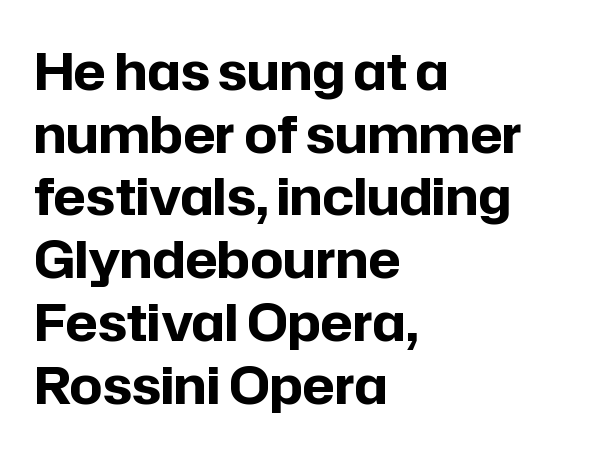
Q: Is the text bold? A: Yes.
Q: Is the text italic (slanted)? A: No, it is upright.
Q: Is the typeface a serif or a sans-serif typeface? A: Sans-serif.
Q: Is the text underlined? A: No.
Q: How is the paragraph aligned? A: Left-aligned.
Q: Is the spacing between letters normal or unusually wide? A: Normal.
Q: Width (condensed, normal, or wide)? A: Normal.
Q: Stroke contrast? A: Low.
Q: x-height? A: Medium.
Q: Monospaced? A: No.
